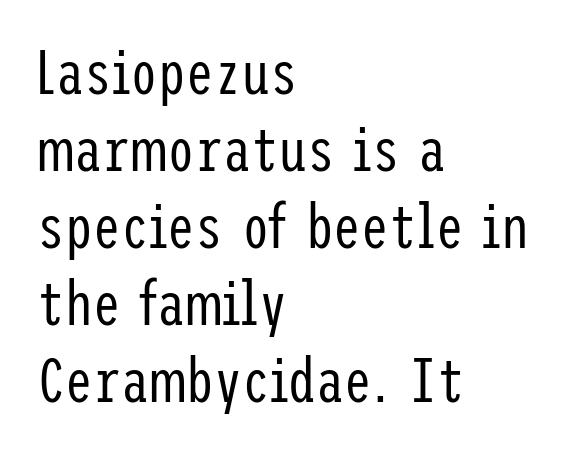
The image shows 62 px regular-weight, condensed sans-serif type, upright; set left-aligned, line spacing 1.24x, normal letter spacing, not underlined; low stroke contrast and a medium x-height.
